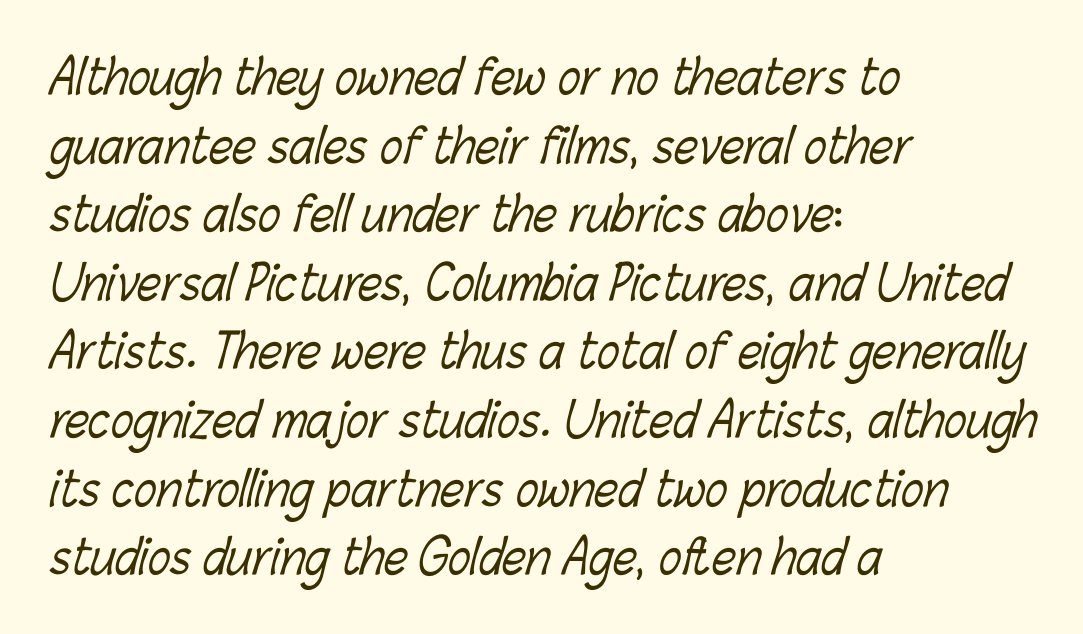
The image shows 47 px light, condensed type; set left-aligned, normal line spacing (1.46x), normal letter spacing, not underlined; low stroke contrast and a medium x-height.
